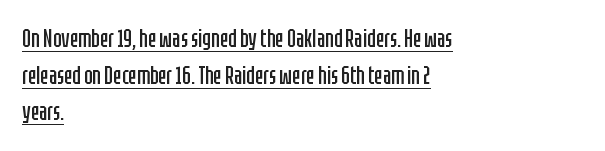
Q: Is the text bold? A: No.
Q: Is the text italic (slanted)? A: No, it is upright.
Q: Is the text underlined? A: Yes.
Q: How is the paragraph aligned? A: Left-aligned.
Q: Is the spacing between letters normal or unusually wide? A: Normal.
Q: Is the spacing between lines tight, normal or loose? A: Normal.
